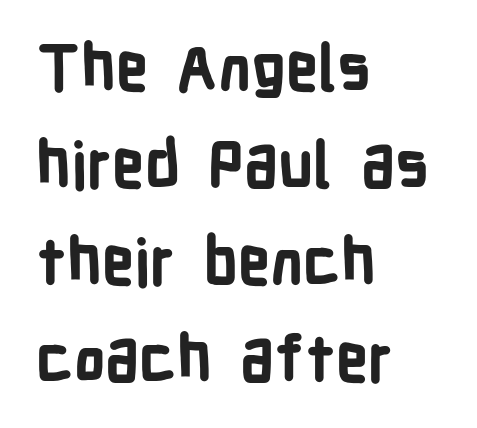
Q: Is the text bold? A: Yes.
Q: Is the text italic (slanted)? A: No, it is upright.
Q: Is the typeface a serif or a sans-serif typeface? A: Sans-serif.
Q: Is the text underlined? A: No.
Q: How is the paragraph aligned? A: Left-aligned.
Q: Is the spacing between letters normal or unusually wide? A: Normal.
Q: Is the spacing between lines tight, normal or loose? A: Normal.
Q: Width (condensed, normal, or wide)? A: Condensed.
Q: Stroke contrast? A: Low.
Q: x-height? A: Medium.
Q: Monospaced? A: No.
